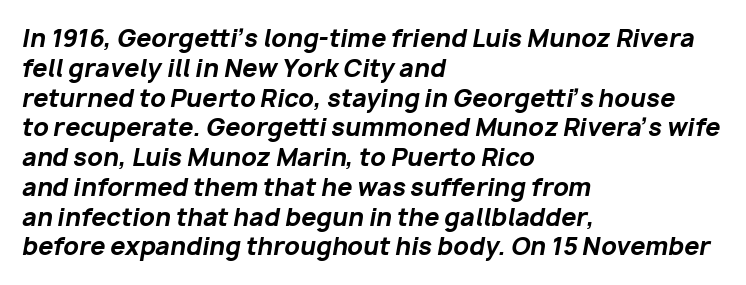
The image shows 24 px bold type, italic (leaning right); set left-aligned, line spacing 1.24x, normal letter spacing, not underlined.
